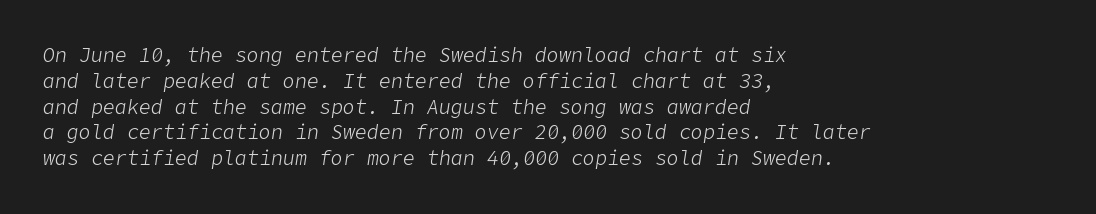
{"italic": "yes", "lean": "right", "slant_degrees": 9, "bold": "no", "underline": "no", "align": "left", "line_spacing": "normal", "line_spacing_ratio": 1.29, "letter_spacing": "normal", "letter_spacing_em": 0.0, "glyph_px": 20}
